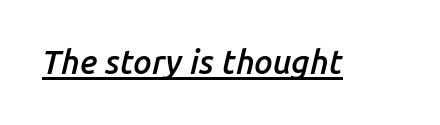
The image shows 33 px semibold type, italic (leaning right); set normal letter spacing, underlined; low stroke contrast and a medium x-height.
